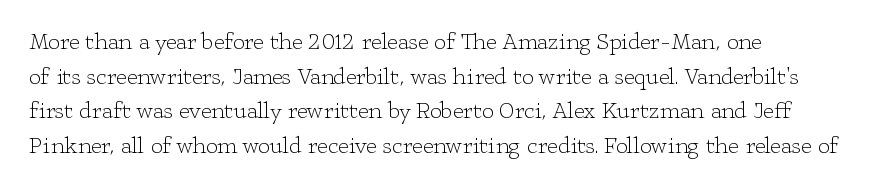
Q: Is the text bold? A: No.
Q: Is the text italic (slanted)? A: No, it is upright.
Q: Is the text underlined? A: No.
Q: How is the paragraph aligned? A: Left-aligned.
Q: Is the spacing between letters normal or unusually wide? A: Normal.
Q: Is the spacing between lines tight, normal or loose? A: Normal.
